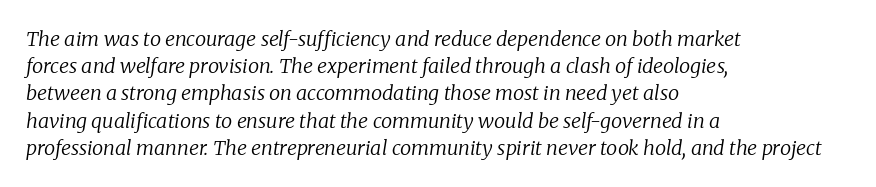
Q: Is the text bold? A: No.
Q: Is the text italic (slanted)? A: Yes, it leans right by about 8 degrees.
Q: Is the text underlined? A: No.
Q: How is the paragraph aligned? A: Left-aligned.
Q: Is the spacing between letters normal or unusually wide? A: Normal.
Q: Is the spacing between lines tight, normal or loose? A: Normal.
